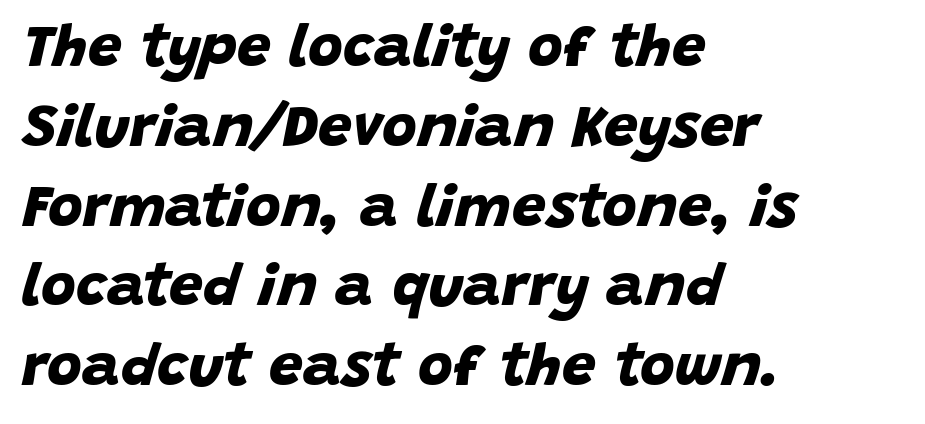
{"serif": "no", "bold": "yes", "weight": "bold", "width": "normal", "stroke_contrast": "low", "x_height": "large", "monospaced": "no", "underline": "no", "align": "left", "line_spacing": "normal", "line_spacing_ratio": 1.33, "letter_spacing": "normal", "letter_spacing_em": 0.0, "glyph_px": 60}
